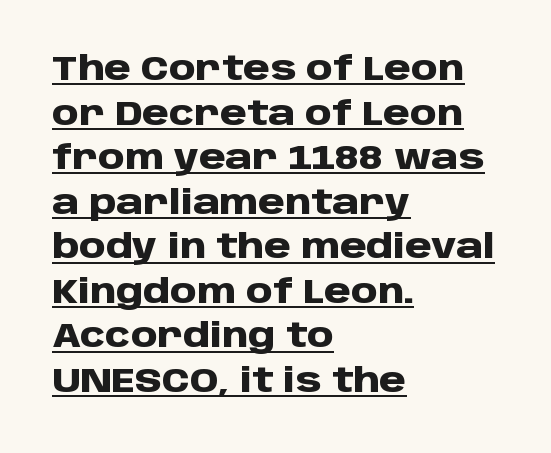
{"serif": "no", "italic": "no", "bold": "yes", "weight": "heavy", "width": "normal", "stroke_contrast": "low", "x_height": "large", "monospaced": "no", "underline": "yes", "align": "left", "line_spacing": "normal", "line_spacing_ratio": 1.31, "letter_spacing": "normal", "letter_spacing_em": 0.0, "glyph_px": 34}
